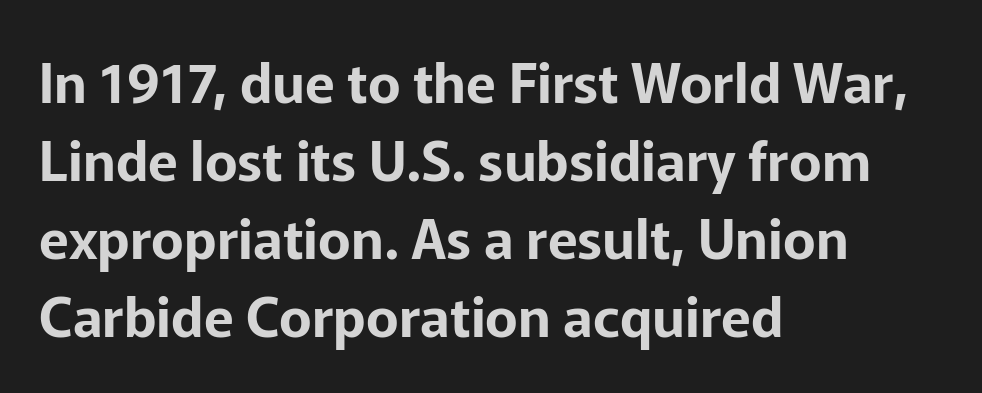
Q: Is the text italic (slanted)? A: No, it is upright.
Q: Is the typeface a serif or a sans-serif typeface? A: Sans-serif.
Q: Is the text underlined? A: No.
Q: How is the paragraph aligned? A: Left-aligned.
Q: Is the spacing between letters normal or unusually wide? A: Normal.
Q: Is the spacing between lines tight, normal or loose? A: Normal.
Q: Width (condensed, normal, or wide)? A: Normal.
Q: Stroke contrast? A: Low.
Q: x-height? A: Medium.
Q: Monospaced? A: No.
